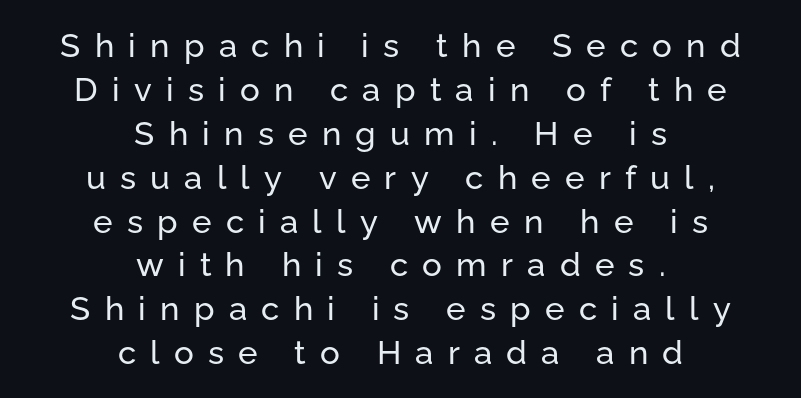
Ascenders rise straight up at ninety degrees. Here the designer chose a conventional face with non-uniform glyph widths. Look at the bottom of the vertical strokes: they stop flat, with no serifs. Leading: standard. One-word summary of the alignment: center. Caption: expanded tracking, letters set apart.
